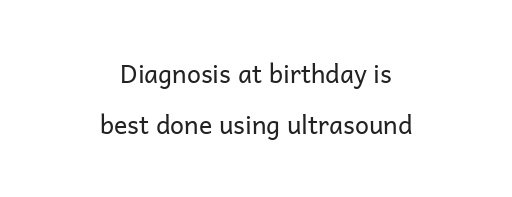
The image shows 25 px text type, upright; set centered, loose line spacing (2.06x), normal letter spacing, not underlined.
